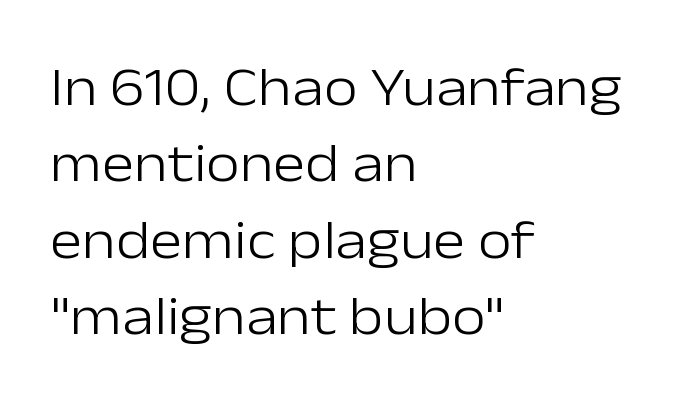
Q: Is the text bold? A: No.
Q: Is the text italic (slanted)? A: No, it is upright.
Q: Is the typeface a serif or a sans-serif typeface? A: Sans-serif.
Q: Is the text underlined? A: No.
Q: How is the paragraph aligned? A: Left-aligned.
Q: Is the spacing between letters normal or unusually wide? A: Normal.
Q: Is the spacing between lines tight, normal or loose? A: Normal.
Q: Width (condensed, normal, or wide)? A: Normal.
Q: Stroke contrast? A: Low.
Q: x-height? A: Medium.
Q: Monospaced? A: No.
